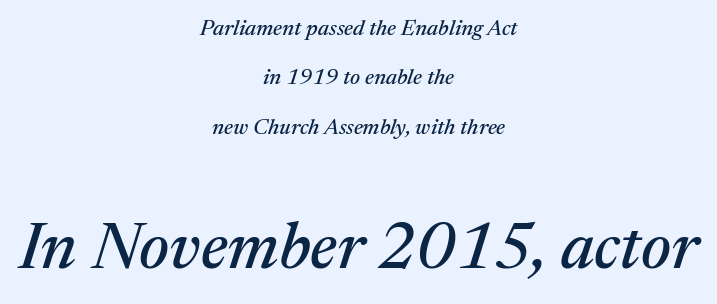
Size contrast runs from small at the top to large at the bottom. The passage is arranged like a title page — every line centered. The rendering uses natural spacing where letterforms have individual widths. The foot of each line stays bare and open.
